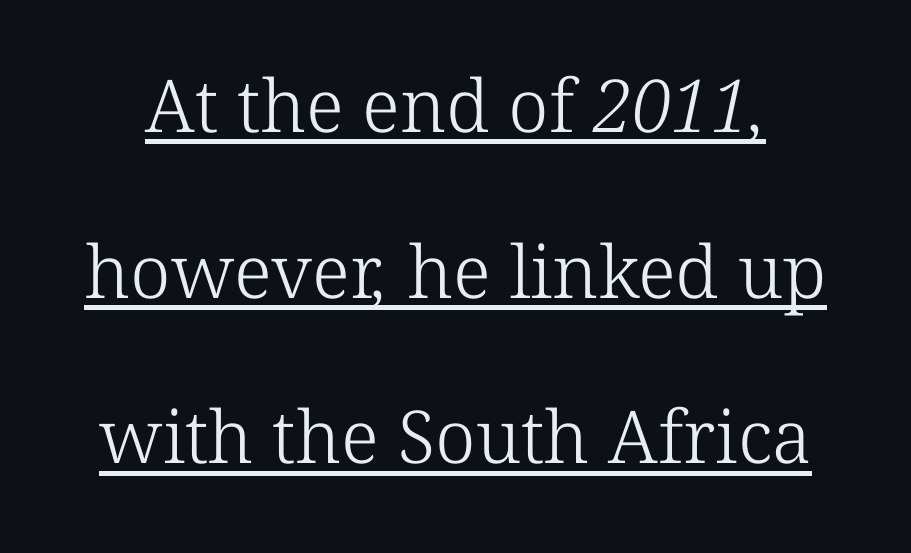
Q: Is the text bold? A: No.
Q: Is the typeface a serif or a sans-serif typeface? A: Serif.
Q: Is the text underlined? A: Yes.
Q: Is the spacing between letters normal or unusually wide? A: Normal.
Q: Is the spacing between lines tight, normal or loose? A: Loose.
Q: Width (condensed, normal, or wide)? A: Normal.
Q: Stroke contrast? A: Low.
Q: x-height? A: Medium.
Q: Monospaced? A: No.
